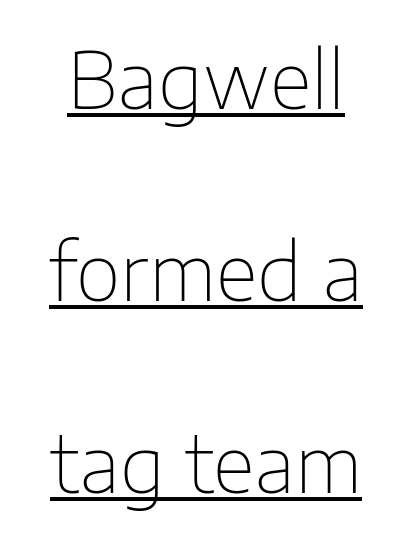
{"serif": "no", "italic": "no", "bold": "no", "weight": "thin", "width": "normal", "stroke_contrast": "low", "x_height": "medium", "monospaced": "no", "underline": "yes", "line_spacing": "loose", "line_spacing_ratio": 2.46, "letter_spacing": "normal", "letter_spacing_em": 0.0, "glyph_px": 78}
